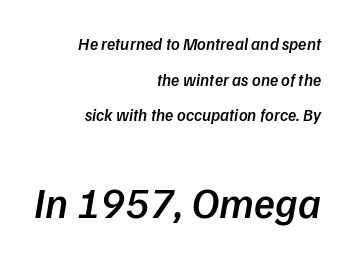
{"italic": "yes", "lean": "right", "slant_degrees": 9, "bold": "semi", "weight": "semibold", "width": "normal", "stroke_contrast": "low", "x_height": "medium", "monospaced": "no", "underline": "no", "align": "right", "line_spacing": "loose", "line_spacing_ratio": 2.1, "letter_spacing": "normal", "letter_spacing_em": 0.0, "larger_block": "second", "size_ratio": 2.53, "glyph_px": 43}
